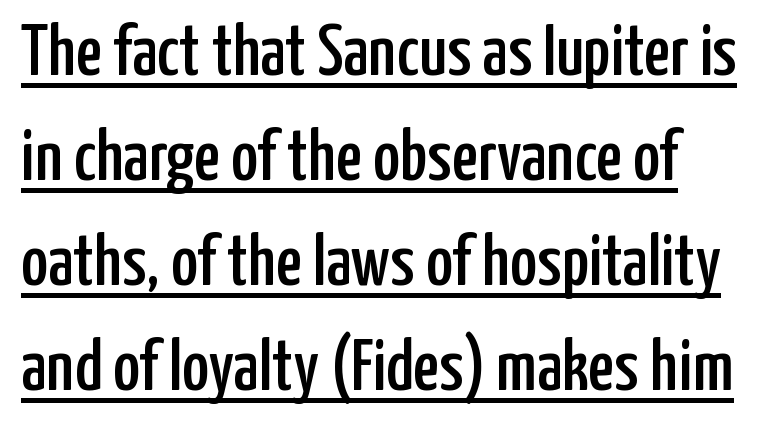
The image shows 73 px condensed sans-serif type, upright; set left-aligned, normal line spacing (1.44x), normal letter spacing, underlined; low stroke contrast and a medium x-height.
